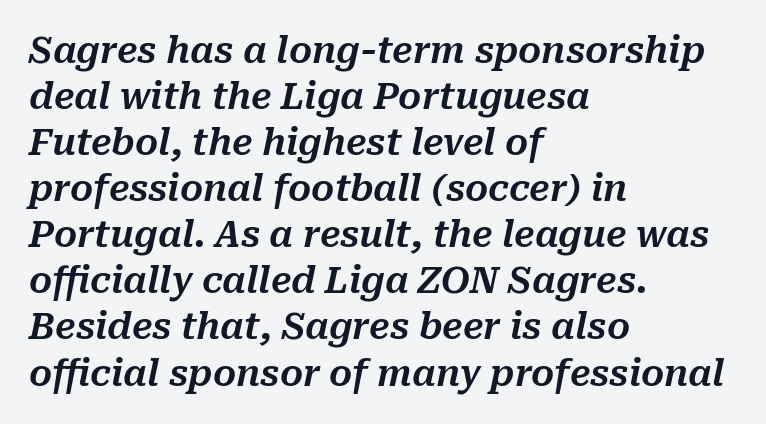
The foot of each line stays bare and open. Is the letter spacing exaggerated? No — it looks like the ordinary default. The rendering uses a moderate line-height, typical for paragraphs. This sample has the flowing, uneven cadence of proportional lettering. The rendering anchors every line to the left-hand side. Compared with ordinary roman type, these characters are visibly tilted.
